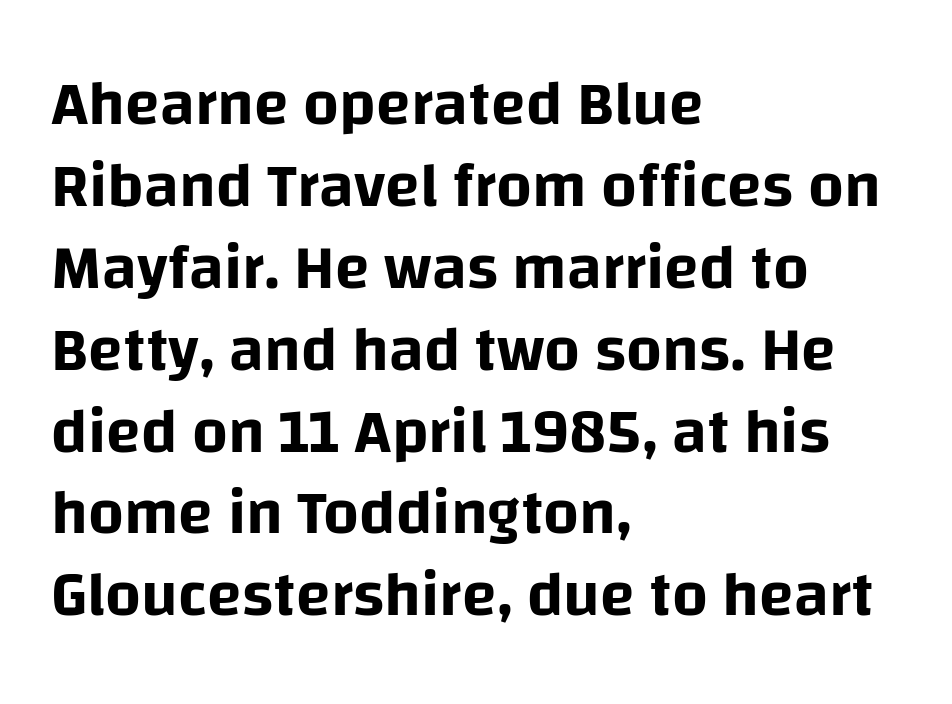
Q: Is the text italic (slanted)? A: No, it is upright.
Q: Is the typeface a serif or a sans-serif typeface? A: Sans-serif.
Q: Is the text underlined? A: No.
Q: How is the paragraph aligned? A: Left-aligned.
Q: Is the spacing between letters normal or unusually wide? A: Normal.
Q: Is the spacing between lines tight, normal or loose? A: Normal.
Q: Width (condensed, normal, or wide)? A: Normal.
Q: Stroke contrast? A: Low.
Q: x-height? A: Large.
Q: Monospaced? A: No.
